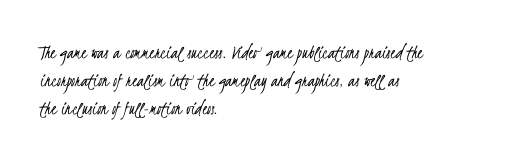
Q: Is the text bold? A: No.
Q: Is the text underlined? A: No.
Q: How is the paragraph aligned? A: Left-aligned.
Q: Is the spacing between letters normal or unusually wide? A: Normal.
Q: Is the spacing between lines tight, normal or loose? A: Normal.
